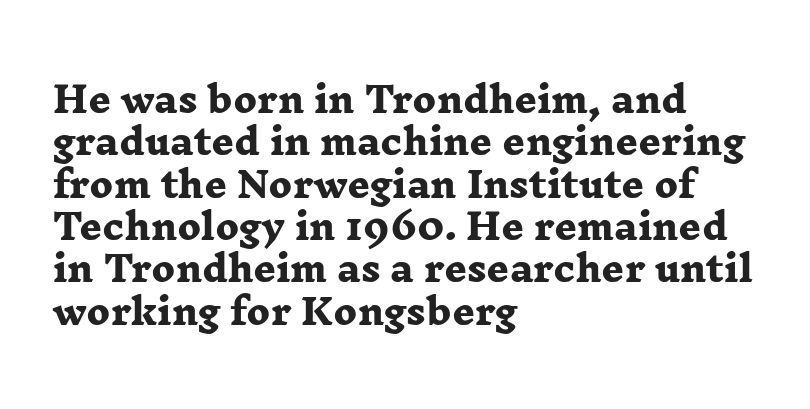
Has an underline been added? It has not. These lines keep a tight, regular rhythm from letter to letter. Proportional: the letters do not fall into vertical columns. The type family on display is of the serif kind. Look at the stroke-to-counter ratio: heavy, a bold.
